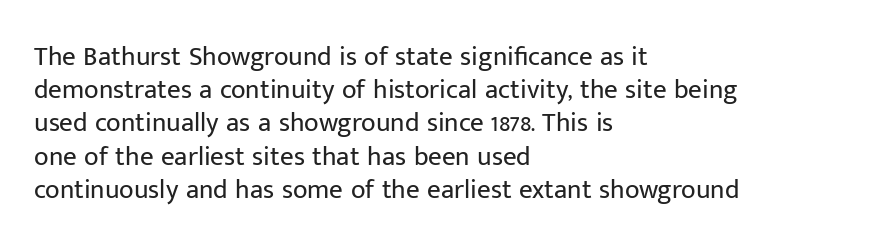
Q: Is the text bold? A: No.
Q: Is the text italic (slanted)? A: No, it is upright.
Q: Is the text underlined? A: No.
Q: How is the paragraph aligned? A: Left-aligned.
Q: Is the spacing between letters normal or unusually wide? A: Normal.
